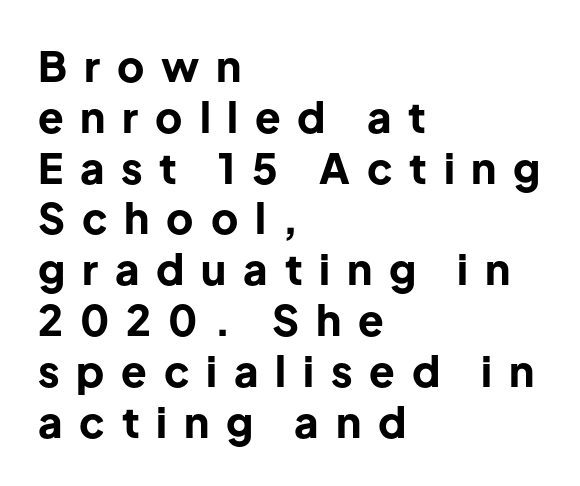
Q: Is the text bold? A: Yes.
Q: Is the text italic (slanted)? A: No, it is upright.
Q: Is the typeface a serif or a sans-serif typeface? A: Sans-serif.
Q: Is the text underlined? A: No.
Q: How is the paragraph aligned? A: Left-aligned.
Q: Is the spacing between letters normal or unusually wide? A: Unusually wide.
Q: Width (condensed, normal, or wide)? A: Normal.
Q: Stroke contrast? A: Low.
Q: x-height? A: Medium.
Q: Monospaced? A: No.
